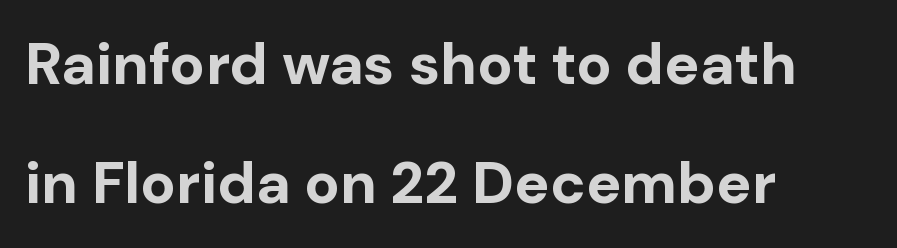
The image shows 59 px bold sans-serif type, upright; set left-aligned, loose line spacing (2.02x), normal letter spacing, not underlined; low stroke contrast and a medium x-height.
